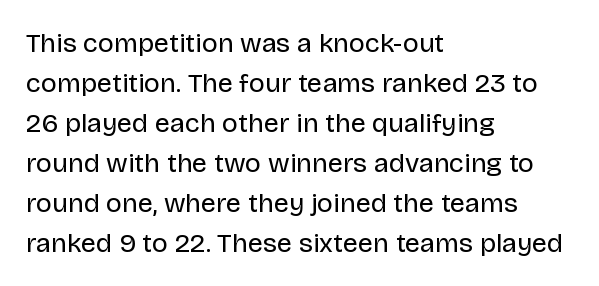
{"italic": "no", "bold": "no", "underline": "no", "align": "left", "line_spacing": "normal", "line_spacing_ratio": 1.48, "letter_spacing": "normal", "letter_spacing_em": 0.0, "glyph_px": 27}
